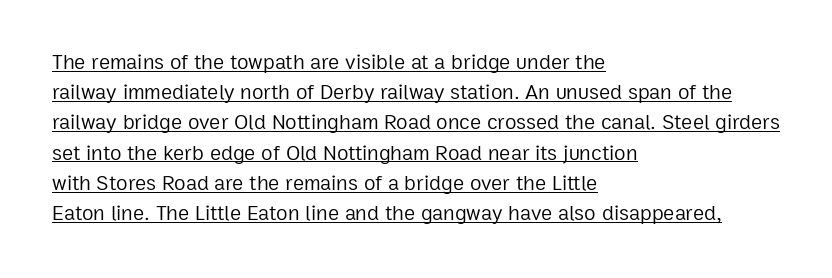
The image shows 21 px text type, upright; set left-aligned, normal line spacing (1.44x), normal letter spacing, underlined.
